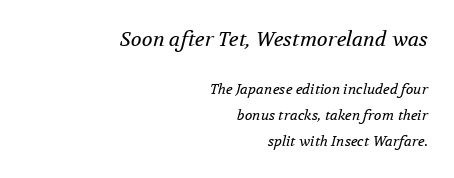
Stroke thickness stays within the range of a standard reading face or lighter. The gap between lines stays unmarked. A flush-right, rag-left setting is used for this passage. Caption: upper text group enlarged, lower text group reduced. Look at the tracking — it's just the regular setting, nothing added. It's the slanting kind of type.
